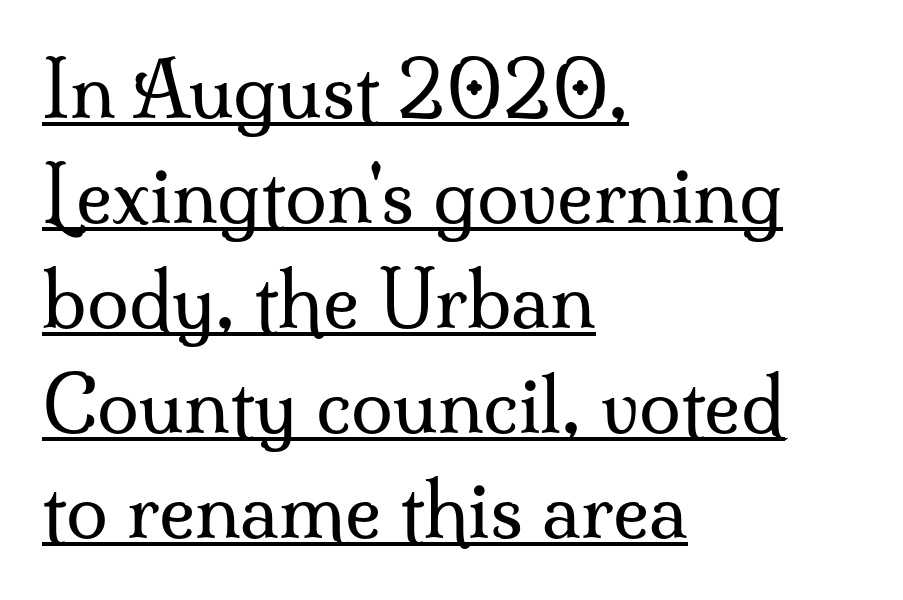
Italic? Not at all — the glyphs are vertical. Typeset ragged right — the left edge is the straight one. Evenly set lines give the paragraph a standard silhouette. Here the designer chose a conventional face with non-uniform glyph widths. Serifs: yes, visible at the terminals of the letterforms.
